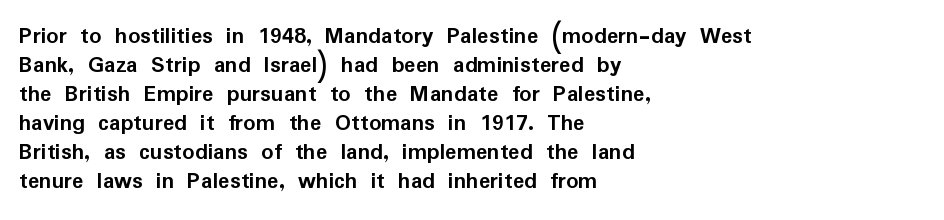
The image shows 24 px bold type, upright; set left-aligned, line spacing 1.21x, normal letter spacing, not underlined.
